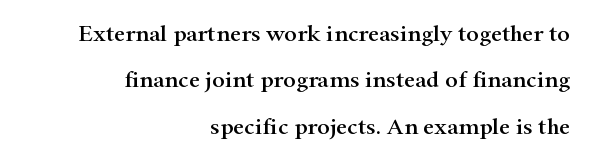
{"italic": "no", "underline": "no", "align": "right", "line_spacing": "loose", "line_spacing_ratio": 1.93, "letter_spacing": "normal", "letter_spacing_em": 0.0, "glyph_px": 24}
